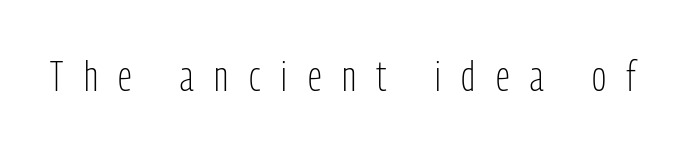
The image shows 42 px light, condensed sans-serif type, upright; set unusually wide letter spacing (+0.49 em), not underlined; low stroke contrast and a medium x-height.
